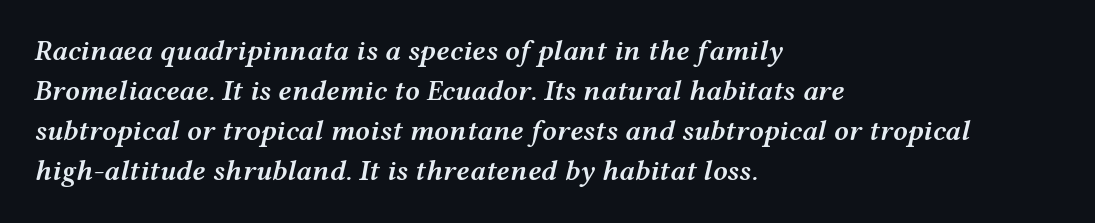
Q: Is the text bold? A: Semi-bold.
Q: Is the text italic (slanted)? A: Yes, it leans right by about 12 degrees.
Q: Is the text underlined? A: No.
Q: How is the paragraph aligned? A: Left-aligned.
Q: Is the spacing between letters normal or unusually wide? A: Normal.
Q: Is the spacing between lines tight, normal or loose? A: Normal.
Q: Width (condensed, normal, or wide)? A: Wide.
Q: Stroke contrast? A: Medium.
Q: x-height? A: Medium.
Q: Monospaced? A: No.
